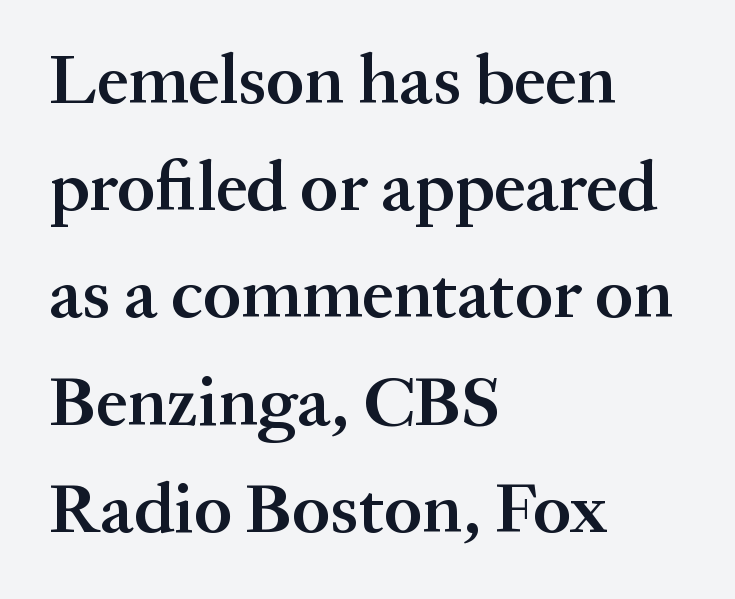
The image shows 71 px semibold serif type, upright; set left-aligned, normal line spacing (1.51x), normal letter spacing, not underlined; medium stroke contrast and a medium x-height.
